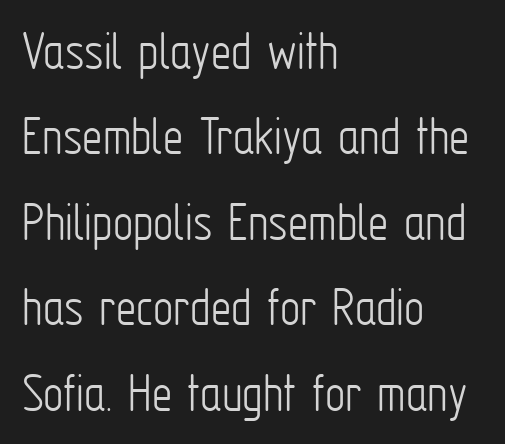
{"serif": "no", "italic": "no", "bold": "no", "weight": "light", "width": "condensed", "stroke_contrast": "low", "x_height": "medium", "monospaced": "no", "underline": "no", "align": "left", "line_spacing": "normal", "line_spacing_ratio": 1.5, "letter_spacing": "normal", "letter_spacing_em": 0.0, "glyph_px": 57}
